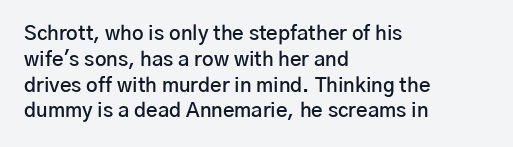
{"italic": "no", "bold": "semi", "underline": "no", "align": "left", "line_spacing": "normal", "line_spacing_ratio": 1.29, "letter_spacing": "normal", "letter_spacing_em": 0.0, "glyph_px": 20}
